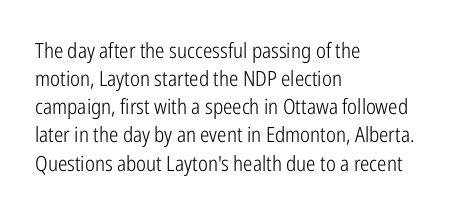
The image shows 21 px text type, upright; set left-aligned, normal line spacing (1.34x), normal letter spacing, not underlined.
